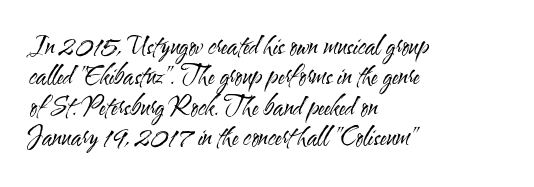
Q: Is the text bold? A: No.
Q: Is the text italic (slanted)? A: Yes.
Q: Is the text underlined? A: No.
Q: How is the paragraph aligned? A: Left-aligned.
Q: Is the spacing between letters normal or unusually wide? A: Normal.
